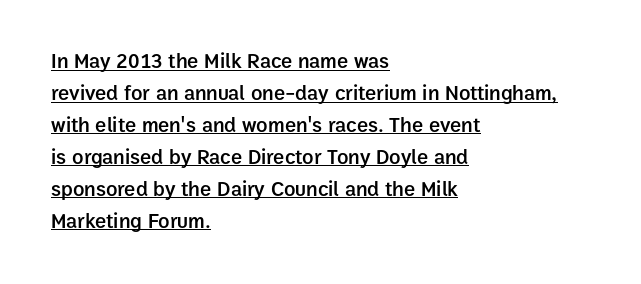
Decoration check: the copy is underlined. This sample uses an upright cut, with every glyph sitting square on the baseline. You could call the tracking neutral — neither tight nor loose. This is moderately heavy type, rendered in semibold.
